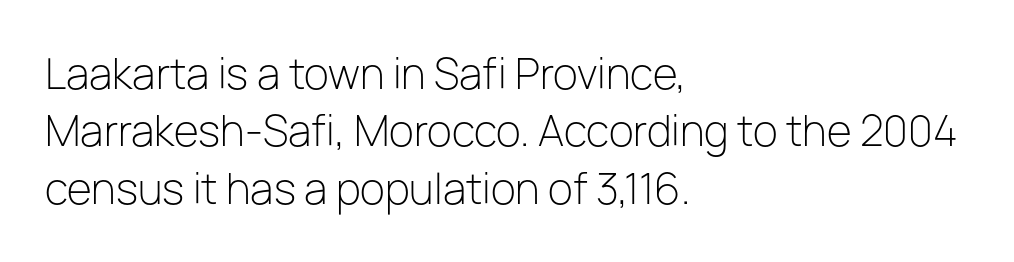
Q: Is the text bold? A: No.
Q: Is the text italic (slanted)? A: No, it is upright.
Q: Is the typeface a serif or a sans-serif typeface? A: Sans-serif.
Q: Is the text underlined? A: No.
Q: How is the paragraph aligned? A: Left-aligned.
Q: Is the spacing between letters normal or unusually wide? A: Normal.
Q: Is the spacing between lines tight, normal or loose? A: Normal.
Q: Width (condensed, normal, or wide)? A: Normal.
Q: Stroke contrast? A: Low.
Q: x-height? A: Medium.
Q: Monospaced? A: No.
